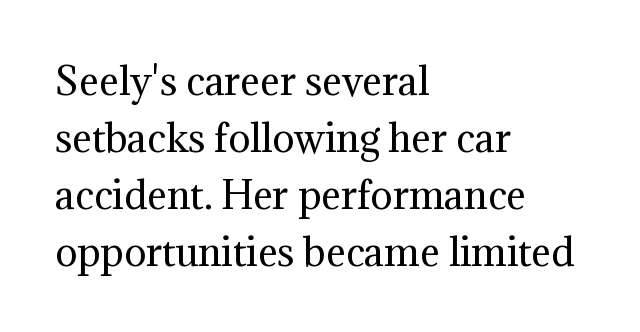
{"serif": "yes", "italic": "no", "bold": "no", "weight": "regular", "width": "normal", "stroke_contrast": "medium", "x_height": "medium", "monospaced": "no", "underline": "no", "align": "left", "line_spacing": "normal", "line_spacing_ratio": 1.54, "letter_spacing": "normal", "letter_spacing_em": 0.0, "glyph_px": 37}
